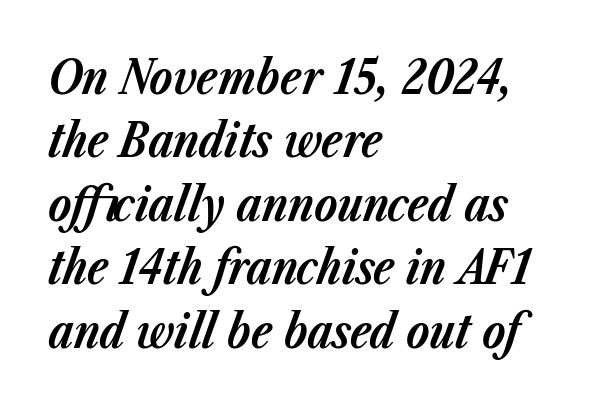
Q: Is the text bold? A: Yes.
Q: Is the text italic (slanted)? A: Yes, it leans right by about 23 degrees.
Q: Is the text underlined? A: No.
Q: How is the paragraph aligned? A: Left-aligned.
Q: Is the spacing between letters normal or unusually wide? A: Normal.
Q: Is the spacing between lines tight, normal or loose? A: Normal.
Q: Width (condensed, normal, or wide)? A: Normal.
Q: Stroke contrast? A: Low.
Q: x-height? A: Medium.
Q: Monospaced? A: No.
